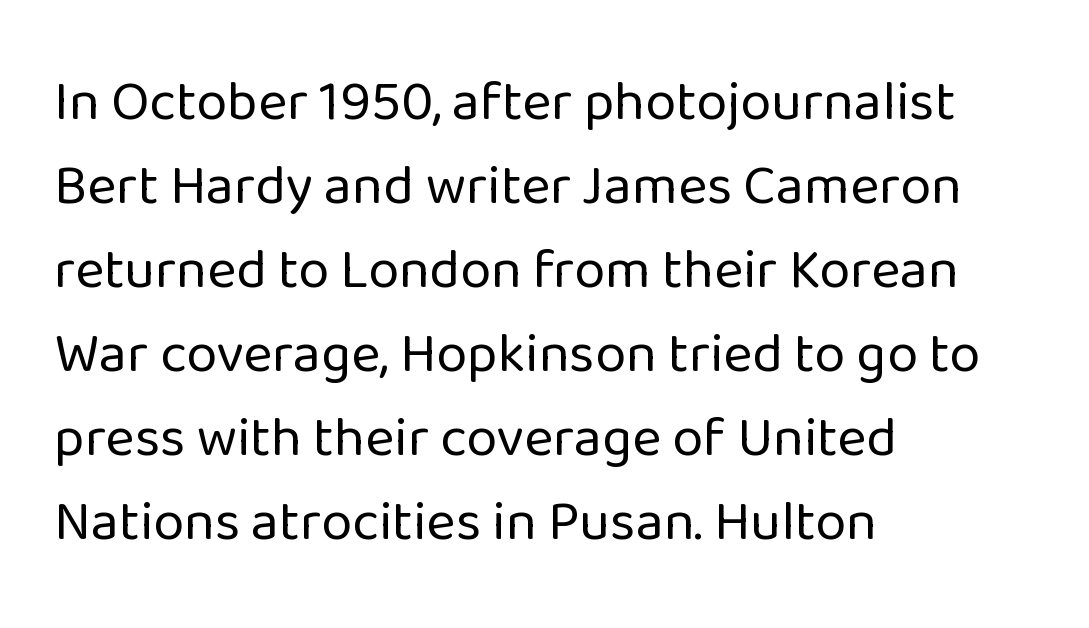
Q: Is the text bold? A: No.
Q: Is the text italic (slanted)? A: No, it is upright.
Q: Is the typeface a serif or a sans-serif typeface? A: Sans-serif.
Q: Is the text underlined? A: No.
Q: How is the paragraph aligned? A: Left-aligned.
Q: Is the spacing between letters normal or unusually wide? A: Normal.
Q: Is the spacing between lines tight, normal or loose? A: Normal.
Q: Width (condensed, normal, or wide)? A: Normal.
Q: Stroke contrast? A: Low.
Q: x-height? A: Medium.
Q: Monospaced? A: No.
